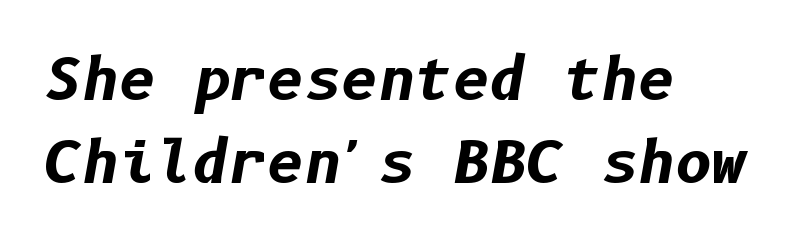
The image shows 57 px bold type, italic (leaning right); set left-aligned, normal line spacing (1.46x), normal letter spacing, not underlined; low stroke contrast and a medium x-height.
